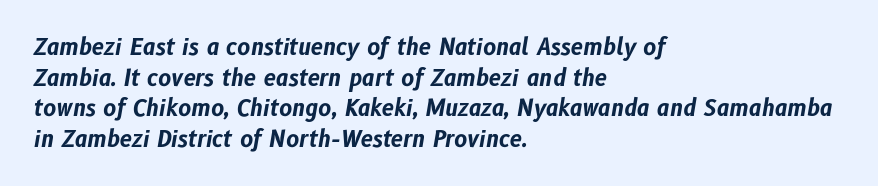
Does the lettering tilt? It does — this is italic. How are the letters spaced? Ordinarily, with no added tracking. The sample has been set heavy, in full bold. The space beneath each line is pristine and unruled. Compared with a centered layout, this one pins lines to the left instead. Horizontal bands of white between lines are of average thickness.
